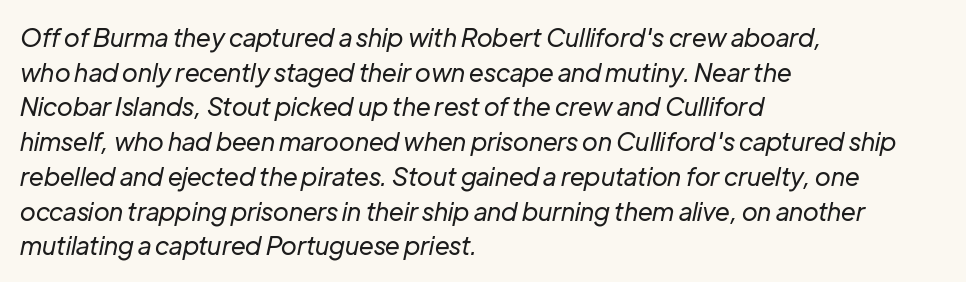
The gap between lines stays unmarked. The cut favours lightness, reaching ordinary text weight at its darkest. Look at the tracking — it's just the regular setting, nothing added. Visually the block forms a straight wall on the left and a jagged coastline on the right.
